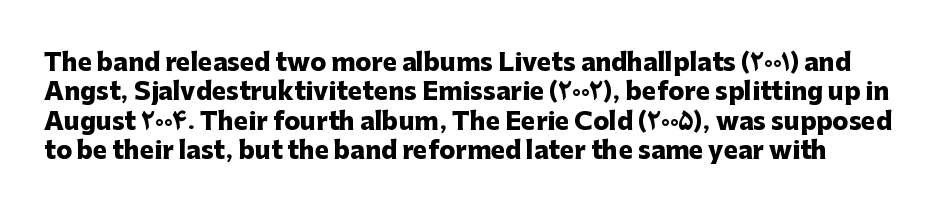
Spacing between characters is what you'd get straight out of the box. Vertical strokes here are truly vertical. A dark, heavy texture on the line: the type is bold. The glyphs are unaccompanied by any horizontal stroke below them.
